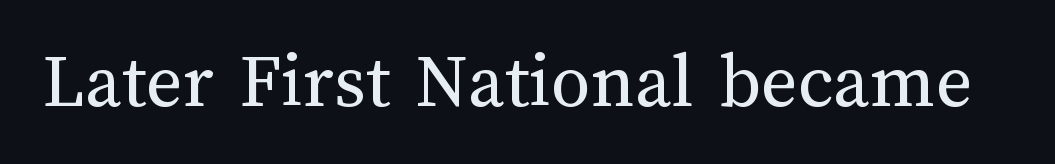
Stems here are at most as thick as an everyday book face. Ordinary non-slanted type is in use. Here the designer chose a conventional face with non-uniform glyph widths. No word sits above an underline.
